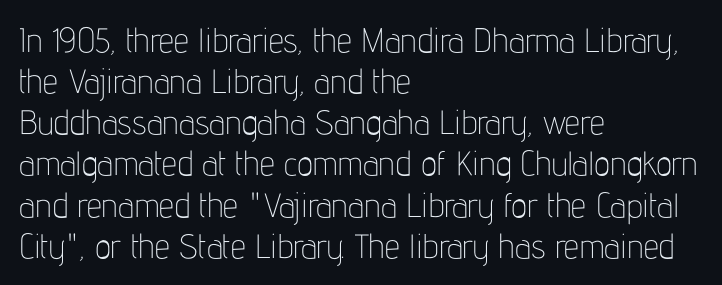
The image shows 34 px thin, condensed sans-serif type, upright; set left-aligned, line spacing 1.21x, normal letter spacing, not underlined; low stroke contrast and a medium x-height.
